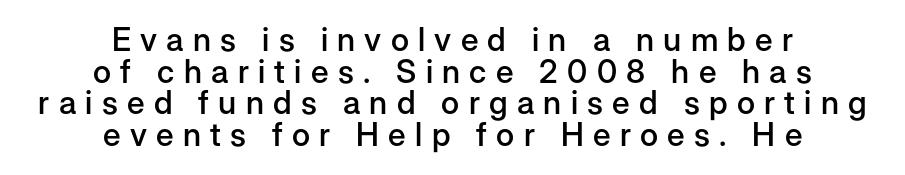
{"serif": "no", "italic": "no", "bold": "semi", "weight": "semibold", "width": "normal", "stroke_contrast": "low", "x_height": "medium", "monospaced": "no", "underline": "no", "align": "center", "line_spacing": "tight", "line_spacing_ratio": 0.99, "letter_spacing": "wide", "letter_spacing_em": 0.29, "glyph_px": 32}
